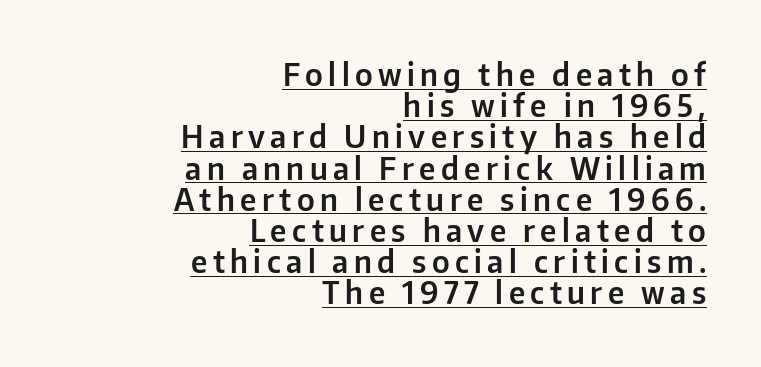
The image shows 30 px sans-serif type, upright; set right-aligned, tight line spacing (1.04x), underlined; low stroke contrast and a medium x-height.
